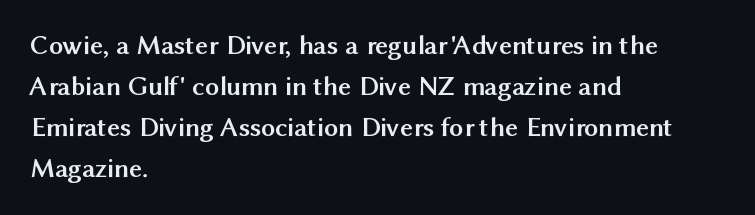
Notice how descenders clear the ascenders below comfortably — that's standard leading. The lines are quadded left. The tracking reads as untouched default to a designer's eye. The space beneath each line is pristine and unruled.
